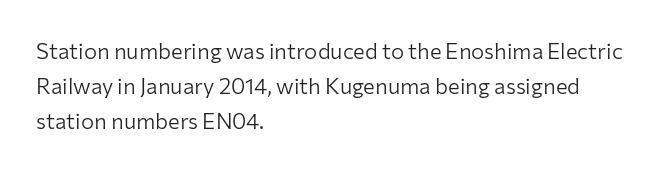
Every stem runs plumb, perpendicular to the baseline. Ink coverage per letter is moderate at most. Does extra space separate the letters? No, they use regular spacing. Line starts are locked; line ends wander. If you measured baseline to baseline, you'd find a middling distance.
